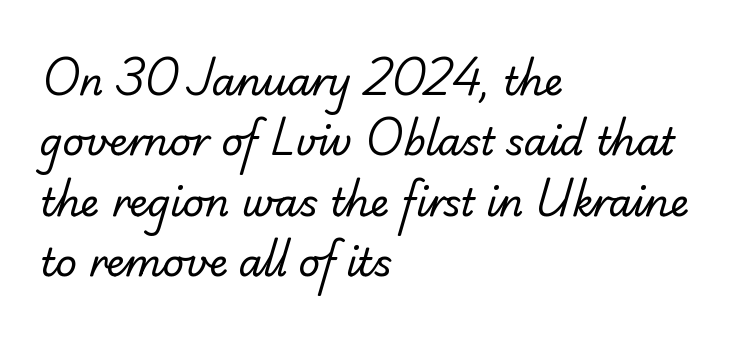
{"serif": "no", "bold": "no", "weight": "regular", "width": "normal", "stroke_contrast": "low", "x_height": "small", "monospaced": "no", "underline": "no", "align": "left", "line_spacing": "normal", "line_spacing_ratio": 1.59, "letter_spacing": "normal", "letter_spacing_em": 0.0, "glyph_px": 38}
